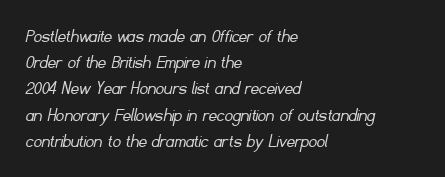
Quick note: interline space is typical. Unmarked baselines from the first word to the last. Stems here are at most as thick as an everyday book face. Observe the ordinary spacing: letters are neighbours, not strangers. This sample is left-justified, so line endings fall wherever the words run out.
